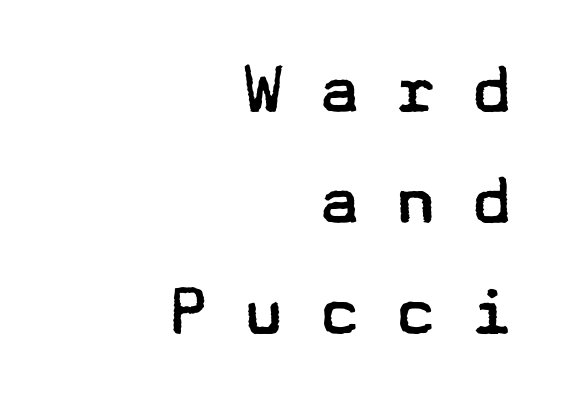
The image shows 76 px regular-weight, wide sans-serif type, upright; set right-aligned, normal line spacing (1.46x), unusually wide letter spacing (+0.4 em), not underlined; low stroke contrast and a medium x-height.
